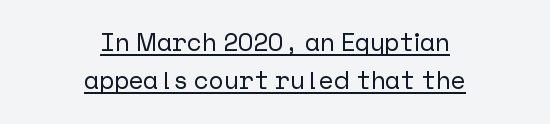
The typesetter has applied underlining to the passage shown. Observe the ordinary spacing: letters are neighbours, not strangers. The lines sit at an ordinary, default distance from one another. A centered setting, common on invitations and titles, is used for this passage. No italicization has been applied; the sample stays upright.
